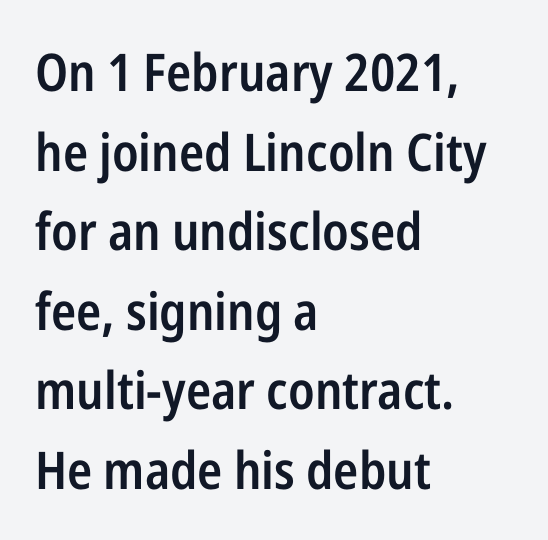
Q: Is the text bold? A: Semi-bold.
Q: Is the text italic (slanted)? A: No, it is upright.
Q: Is the typeface a serif or a sans-serif typeface? A: Sans-serif.
Q: Is the text underlined? A: No.
Q: How is the paragraph aligned? A: Left-aligned.
Q: Is the spacing between letters normal or unusually wide? A: Normal.
Q: Is the spacing between lines tight, normal or loose? A: Normal.
Q: Width (condensed, normal, or wide)? A: Condensed.
Q: Stroke contrast? A: Low.
Q: x-height? A: Medium.
Q: Monospaced? A: No.
